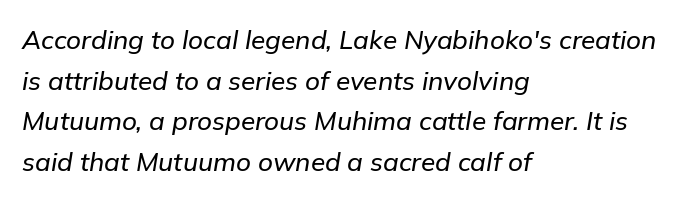
{"italic": "yes", "lean": "right", "slant_degrees": 9, "underline": "no", "align": "left", "line_spacing": "normal", "line_spacing_ratio": 1.56, "letter_spacing": "normal", "letter_spacing_em": 0.0, "glyph_px": 26}
